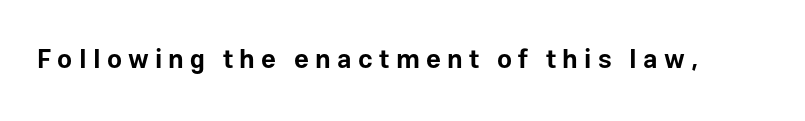
On the weight axis this lands at bold, roughly 700. Vertical strokes here are truly vertical. In terms of letterspacing, this is a distinctly airy, spread setting. The zone under the glyphs is completely vacant.
